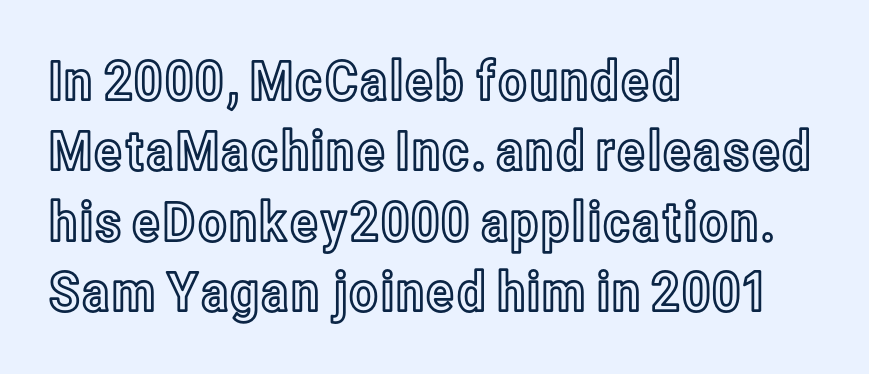
{"italic": "no", "width": "condensed", "x_height": "medium", "monospaced": "no", "underline": "no", "align": "left", "line_spacing": "normal", "line_spacing_ratio": 1.28, "letter_spacing": "normal", "letter_spacing_em": 0.0, "glyph_px": 55}
